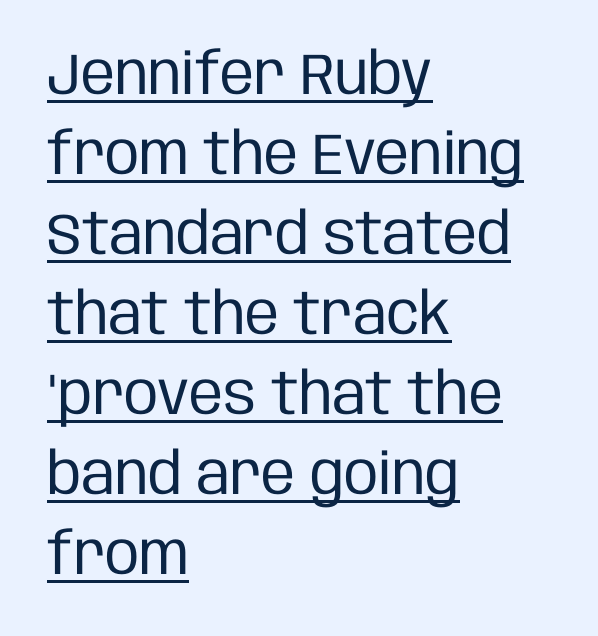
Q: Is the text bold? A: No.
Q: Is the text italic (slanted)? A: No, it is upright.
Q: Is the typeface a serif or a sans-serif typeface? A: Sans-serif.
Q: Is the text underlined? A: Yes.
Q: How is the paragraph aligned? A: Left-aligned.
Q: Is the spacing between letters normal or unusually wide? A: Normal.
Q: Is the spacing between lines tight, normal or loose? A: Normal.
Q: Width (condensed, normal, or wide)? A: Condensed.
Q: Stroke contrast? A: Low.
Q: x-height? A: Large.
Q: Monospaced? A: No.
